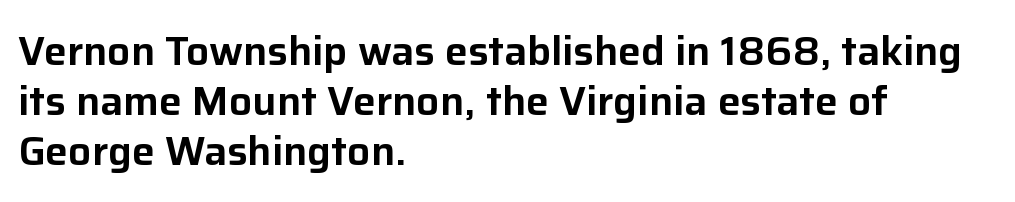
Q: Is the text italic (slanted)? A: No, it is upright.
Q: Is the typeface a serif or a sans-serif typeface? A: Sans-serif.
Q: Is the text underlined? A: No.
Q: How is the paragraph aligned? A: Left-aligned.
Q: Is the spacing between letters normal or unusually wide? A: Normal.
Q: Width (condensed, normal, or wide)? A: Normal.
Q: Stroke contrast? A: Low.
Q: x-height? A: Medium.
Q: Monospaced? A: No.
